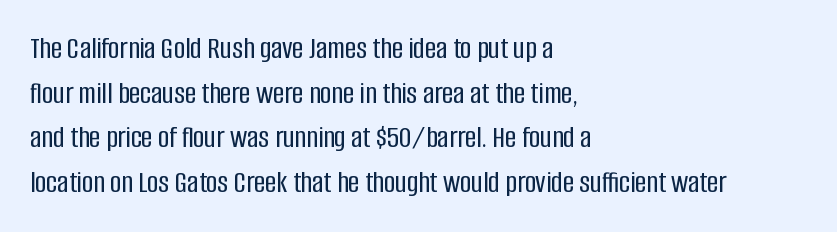
In terms of letterform style, serifs are entirely absent. Layout note: lines flush left. Baseline-to-baseline distance is the conventional proportion of letter height. Unlike italic type, these characters show no tilt at all. Inter-character spacing is left at the font's built-in metrics. Do the characters align in a grid? No, the font is proportional.
